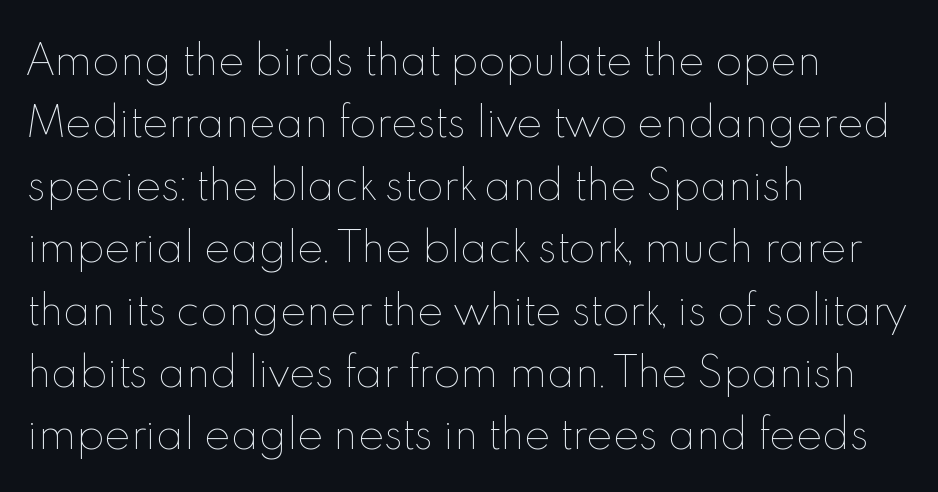
{"italic": "no", "bold": "no", "weight": "thin", "width": "normal", "x_height": "small", "monospaced": "no", "underline": "no", "align": "left", "line_spacing": "normal", "line_spacing_ratio": 1.56, "letter_spacing": "normal", "letter_spacing_em": 0.0, "glyph_px": 40}
